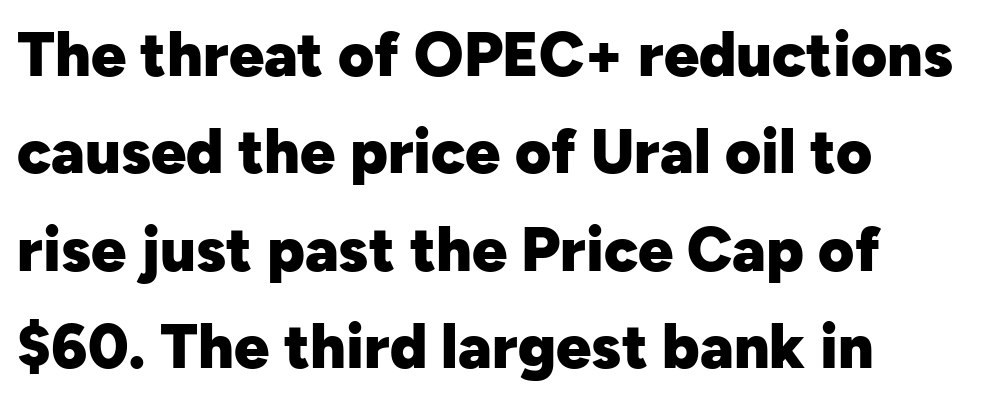
The image shows 62 px heavy sans-serif type, upright; set left-aligned, normal line spacing (1.57x), normal letter spacing, not underlined; low stroke contrast and a medium x-height.
